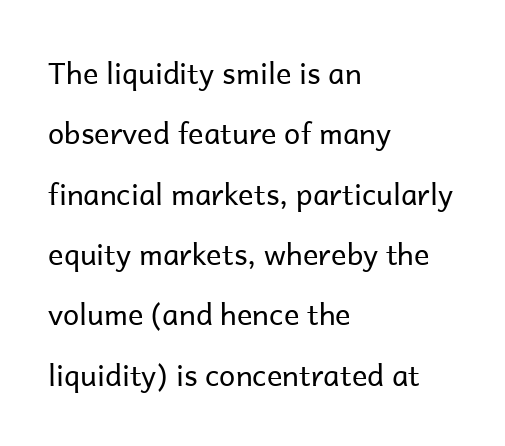
The horizontal fit of the characters is conventional and even. Layout note: lines flush left. Airy leading. The text was rendered using a sans face with plain stroke endings.
